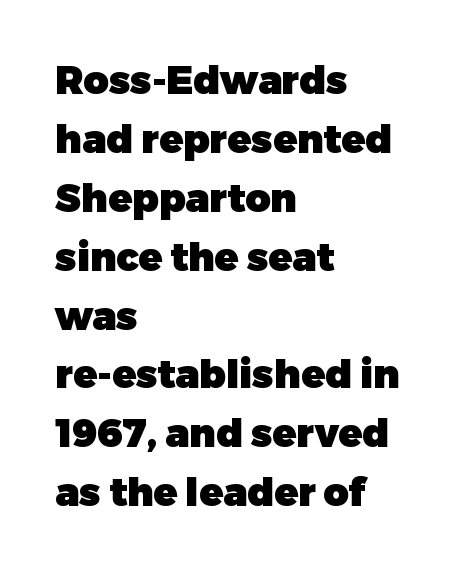
{"serif": "no", "italic": "no", "bold": "yes", "weight": "heavy", "width": "normal", "stroke_contrast": "low", "x_height": "medium", "monospaced": "no", "underline": "no", "align": "left", "line_spacing": "normal", "line_spacing_ratio": 1.51, "letter_spacing": "normal", "letter_spacing_em": 0.0, "glyph_px": 39}
